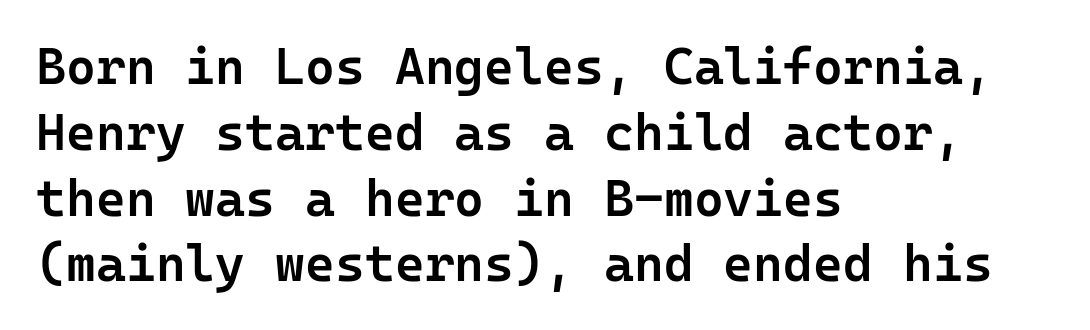
Each word holds together tightly as a unit, with standard inter-letter gaps. A classic flush-left, rag-right setting is used for this passage. The vertical gap from one line to the next is medium. Think of a typewriter: that constant character pitch is what you see here. Unlike a traditional serif, this face leaves its strokes unadorned. Stems and bowls a touch heavier than normal — semibold.
